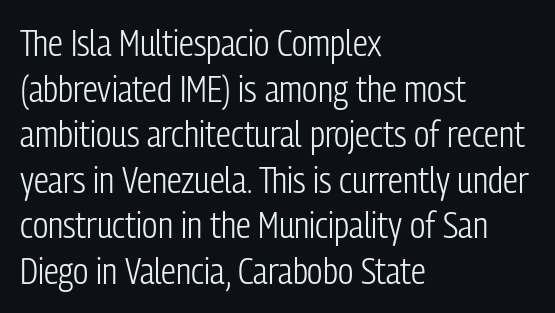
Q: Is the text bold? A: No.
Q: Is the text italic (slanted)? A: No, it is upright.
Q: Is the typeface a serif or a sans-serif typeface? A: Sans-serif.
Q: Is the text underlined? A: No.
Q: How is the paragraph aligned? A: Left-aligned.
Q: Is the spacing between letters normal or unusually wide? A: Normal.
Q: Width (condensed, normal, or wide)? A: Condensed.
Q: Stroke contrast? A: Low.
Q: x-height? A: Medium.
Q: Monospaced? A: No.
